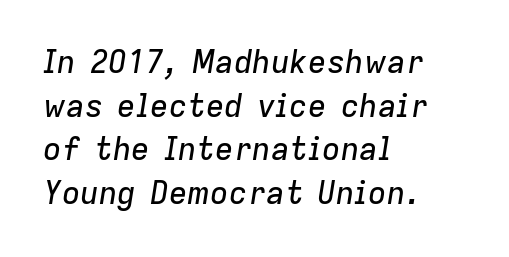
The image shows 31 px text type, italic (leaning right); set left-aligned, normal line spacing (1.41x), normal letter spacing, not underlined; low stroke contrast and a medium x-height.
